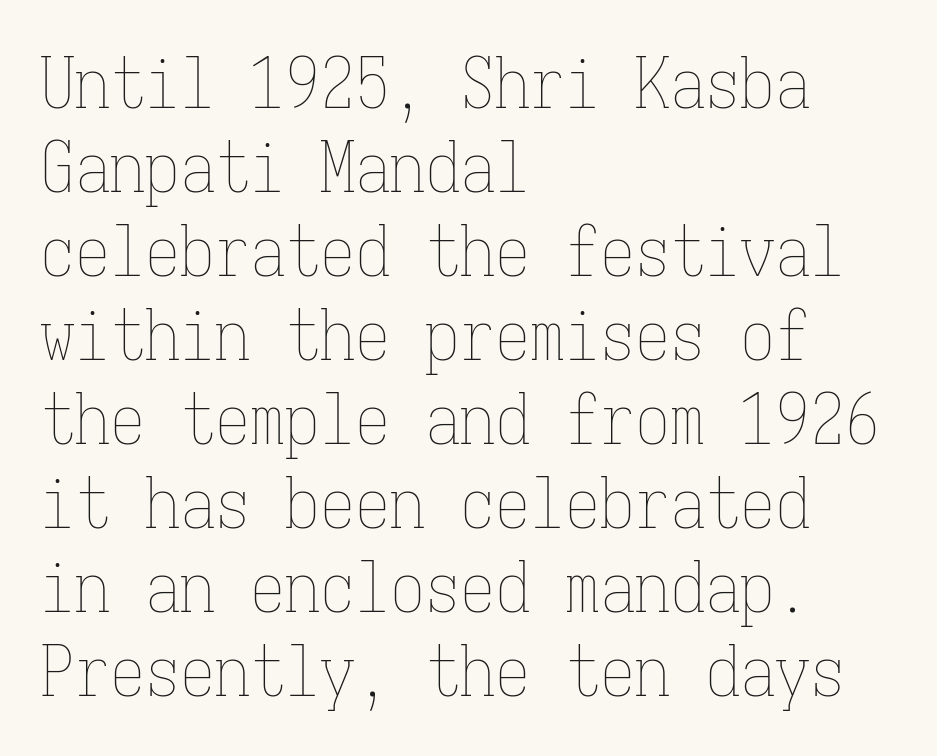
The image shows 70 px thin, condensed type, upright, monospaced; set left-aligned, line spacing 1.2x, normal letter spacing, not underlined; low stroke contrast and a medium x-height.
